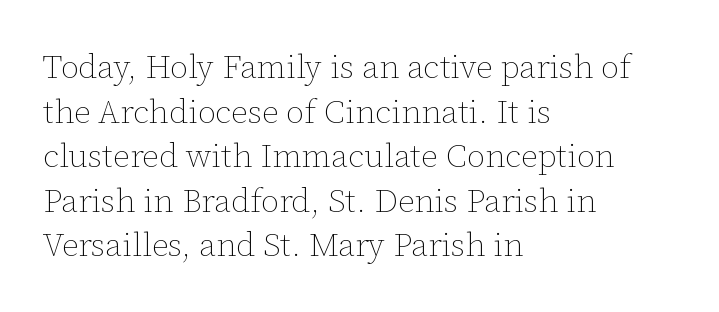
Q: Is the text bold? A: No.
Q: Is the text italic (slanted)? A: No, it is upright.
Q: Is the text underlined? A: No.
Q: How is the paragraph aligned? A: Left-aligned.
Q: Is the spacing between letters normal or unusually wide? A: Normal.
Q: Is the spacing between lines tight, normal or loose? A: Normal.
Q: Width (condensed, normal, or wide)? A: Normal.
Q: Stroke contrast? A: Low.
Q: x-height? A: Medium.
Q: Monospaced? A: No.
